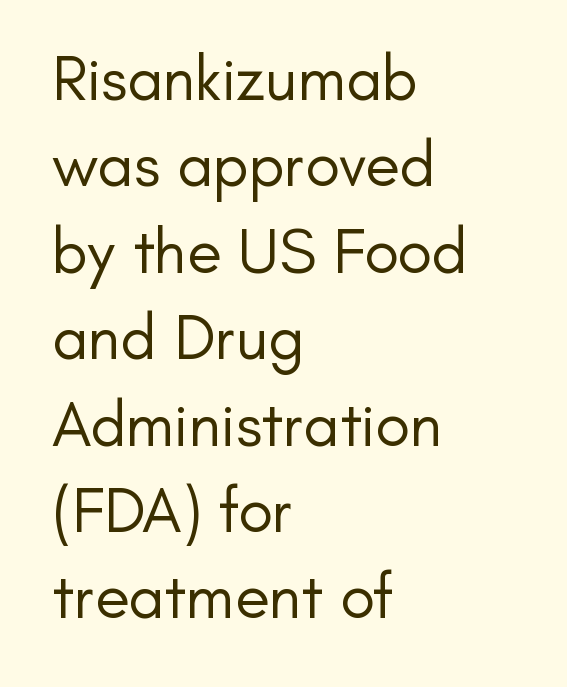
{"serif": "no", "italic": "no", "bold": "no", "weight": "regular", "width": "normal", "stroke_contrast": "low", "x_height": "small", "monospaced": "no", "underline": "no", "align": "left", "line_spacing": "normal", "line_spacing_ratio": 1.35, "letter_spacing": "normal", "letter_spacing_em": 0.0, "glyph_px": 64}
